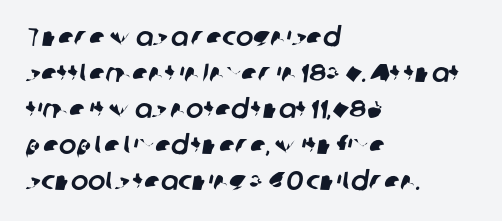
Q: Is the text underlined? A: No.
Q: How is the paragraph aligned? A: Left-aligned.
Q: Is the spacing between letters normal or unusually wide? A: Normal.
Q: Is the spacing between lines tight, normal or loose? A: Normal.
